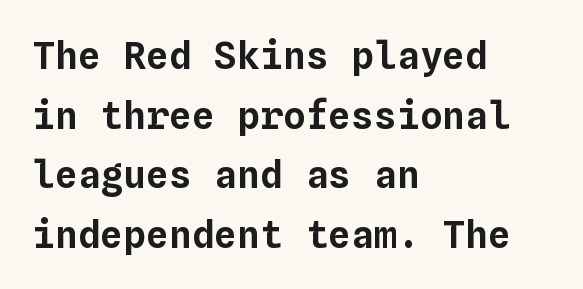
Q: Is the text italic (slanted)? A: No, it is upright.
Q: Is the text underlined? A: No.
Q: How is the paragraph aligned? A: Left-aligned.
Q: Is the spacing between letters normal or unusually wide? A: Normal.
Q: Is the spacing between lines tight, normal or loose? A: Normal.
Q: Width (condensed, normal, or wide)? A: Normal.
Q: Stroke contrast? A: Low.
Q: x-height? A: Medium.
Q: Monospaced? A: Yes.
